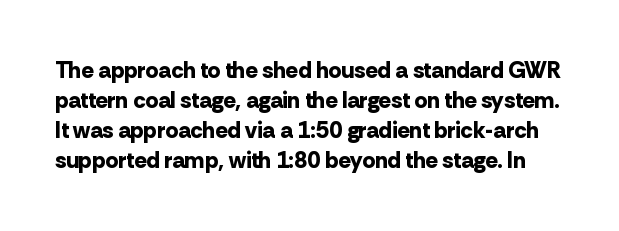
{"italic": "no", "bold": "yes", "underline": "no", "line_spacing": "normal", "line_spacing_ratio": 1.3, "letter_spacing": "normal", "letter_spacing_em": 0.0, "glyph_px": 23}
